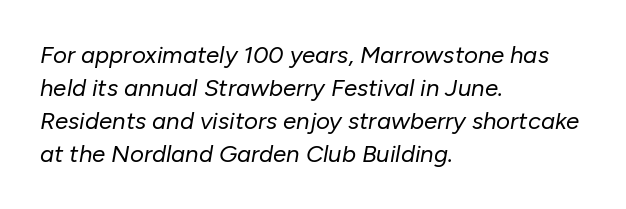
The horizontal fit of the characters is conventional and even. The space between consecutive lines is moderate. Summary of weight: not heavy and not bold. Check under the words: just untouched page.
